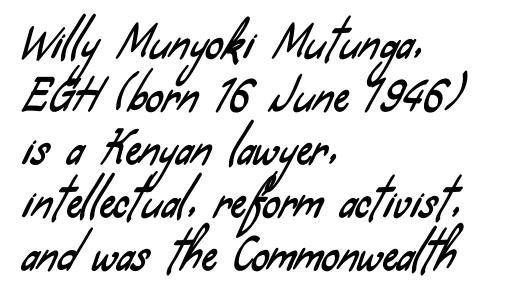
The image shows 43 px condensed sans-serif type; set left-aligned, line spacing 1.23x, normal letter spacing, not underlined; low stroke contrast and a small x-height.
